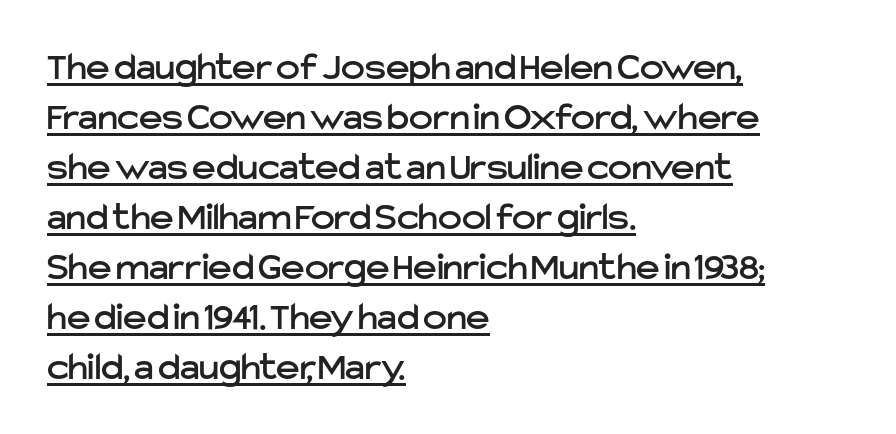
Q: Is the text italic (slanted)? A: No, it is upright.
Q: Is the typeface a serif or a sans-serif typeface? A: Sans-serif.
Q: Is the text underlined? A: Yes.
Q: How is the paragraph aligned? A: Left-aligned.
Q: Is the spacing between letters normal or unusually wide? A: Normal.
Q: Is the spacing between lines tight, normal or loose? A: Normal.
Q: Width (condensed, normal, or wide)? A: Normal.
Q: Stroke contrast? A: Low.
Q: x-height? A: Medium.
Q: Monospaced? A: No.
